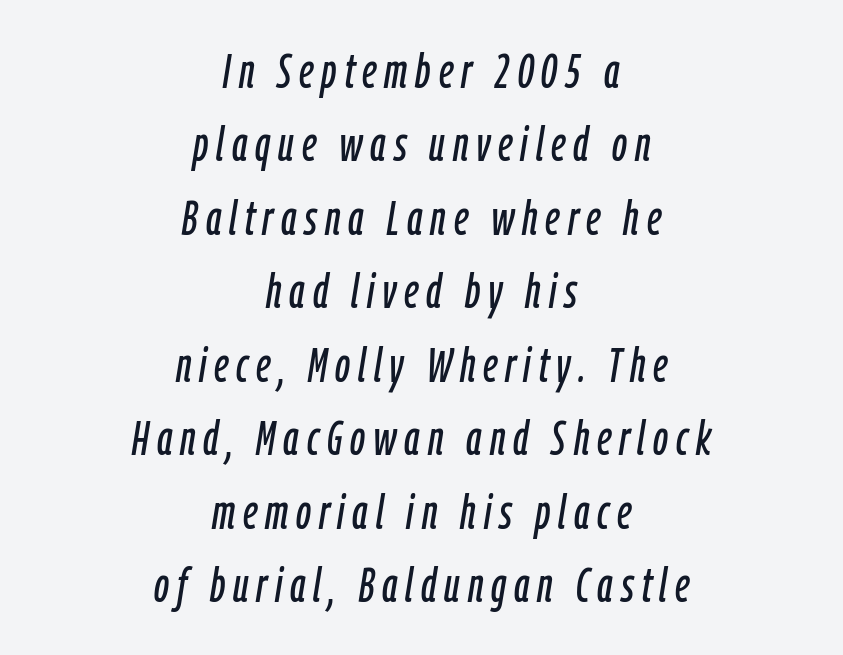
It's the slanting kind of type. Here the designer chose a conventional face with non-uniform glyph widths. In terms of leading, this rendering sits right in the middle. Any mark beneath the type? The region is blank. Teacher's note: observe the equal gaps on both sides — that is centered alignment.
